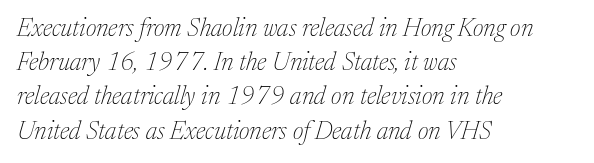
{"italic": "yes", "lean": "right", "slant_degrees": 17, "bold": "no", "underline": "no", "align": "left", "line_spacing": "normal", "line_spacing_ratio": 1.37, "letter_spacing": "normal", "letter_spacing_em": 0.0, "glyph_px": 25}
